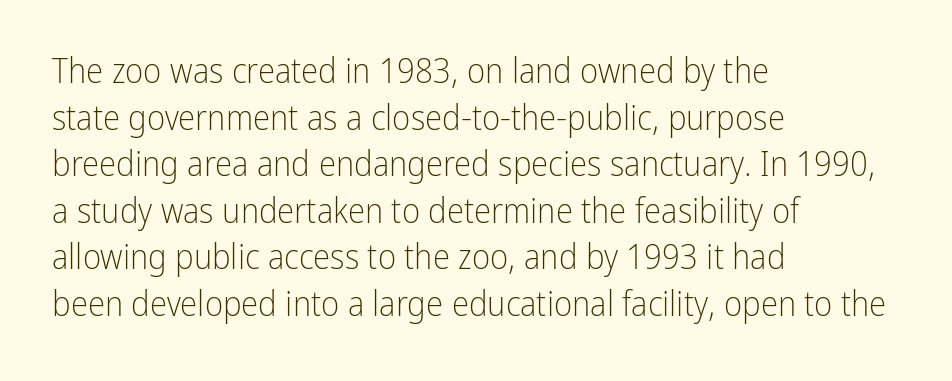
{"serif": "no", "italic": "no", "bold": "no", "weight": "light", "width": "condensed", "stroke_contrast": "low", "x_height": "medium", "monospaced": "no", "underline": "no", "align": "left", "line_spacing": "normal", "line_spacing_ratio": 1.33, "letter_spacing": "normal", "letter_spacing_em": 0.0, "glyph_px": 35}
